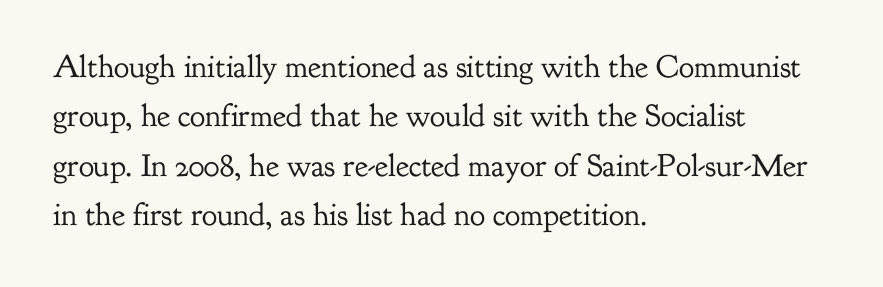
The image shows 32 px regular-weight serif type, upright; set left-aligned, normal line spacing (1.54x), normal letter spacing, not underlined; low stroke contrast and a small x-height.
